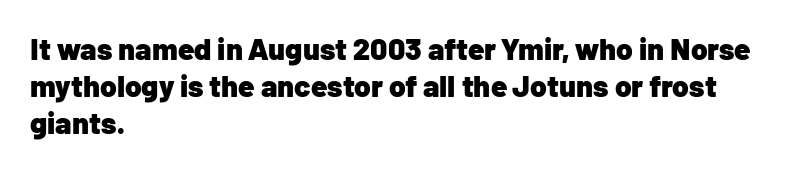
Q: Is the text bold? A: Yes.
Q: Is the text italic (slanted)? A: No, it is upright.
Q: Is the typeface a serif or a sans-serif typeface? A: Sans-serif.
Q: Is the text underlined? A: No.
Q: How is the paragraph aligned? A: Left-aligned.
Q: Is the spacing between letters normal or unusually wide? A: Normal.
Q: Width (condensed, normal, or wide)? A: Normal.
Q: Stroke contrast? A: Low.
Q: x-height? A: Medium.
Q: Monospaced? A: No.
